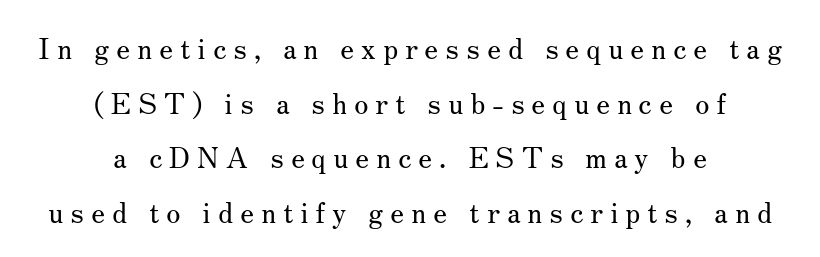
Font category for this specimen: serif. Here the designer chose a conventional face with non-uniform glyph widths. This rendering uses center alignment, leaving both contours irregular but symmetric. The letters look calm and open, with moderate or lighter stems. Is the letter spacing exaggerated? Yes — the characters are pushed far apart. Plain, unruled lines of type.
